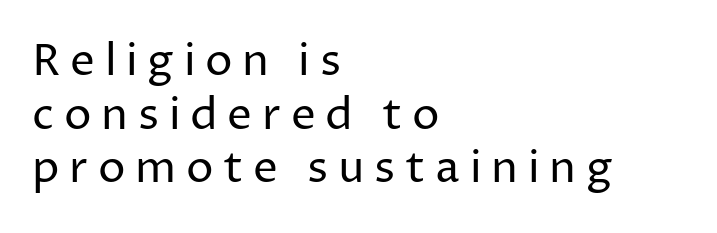
The image shows 44 px regular-weight sans-serif type, upright; set left-aligned, line spacing 1.22x, unusually wide letter spacing (+0.22 em), not underlined; low stroke contrast and a medium x-height.
